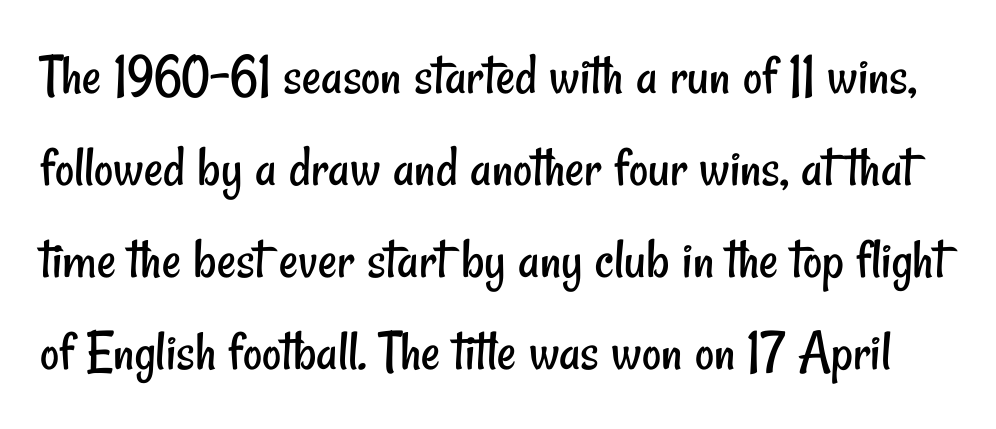
The horizontal fit of the characters is conventional and even. I'd call this a sans setting — the letters go barefoot. Heaviness? Minimal to ordinary, like unemphasized prose. The rendering uses a moderate line-height, typical for paragraphs.
